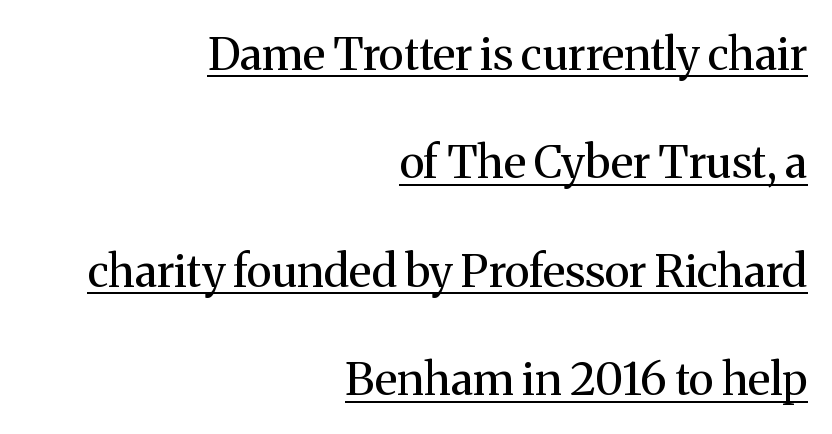
Q: Is the text bold? A: No.
Q: Is the text italic (slanted)? A: No, it is upright.
Q: Is the typeface a serif or a sans-serif typeface? A: Serif.
Q: Is the text underlined? A: Yes.
Q: How is the paragraph aligned? A: Right-aligned.
Q: Is the spacing between letters normal or unusually wide? A: Normal.
Q: Is the spacing between lines tight, normal or loose? A: Loose.
Q: Width (condensed, normal, or wide)? A: Normal.
Q: Stroke contrast? A: Medium.
Q: x-height? A: Medium.
Q: Monospaced? A: No.
